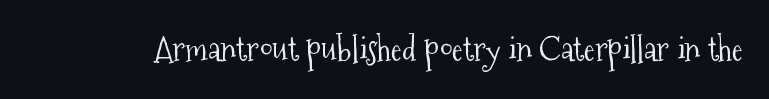
The image shows 33 px light, condensed serif type, upright; set normal letter spacing, not underlined; medium stroke contrast and a medium x-height.
